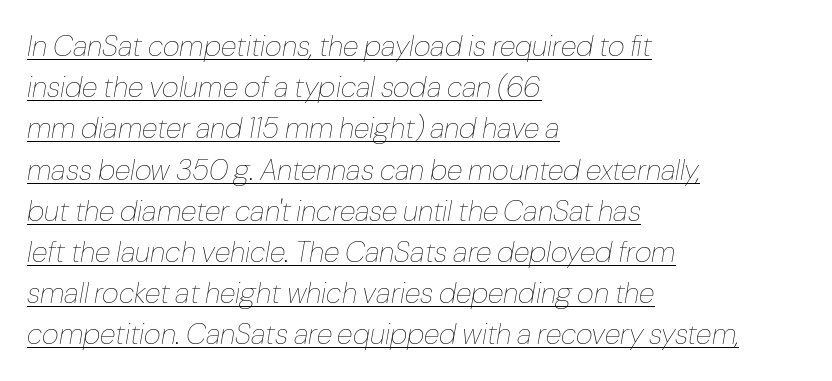
The image shows 29 px thin type, italic (leaning right); set left-aligned, normal line spacing (1.42x), normal letter spacing, underlined; low stroke contrast and a medium x-height.
